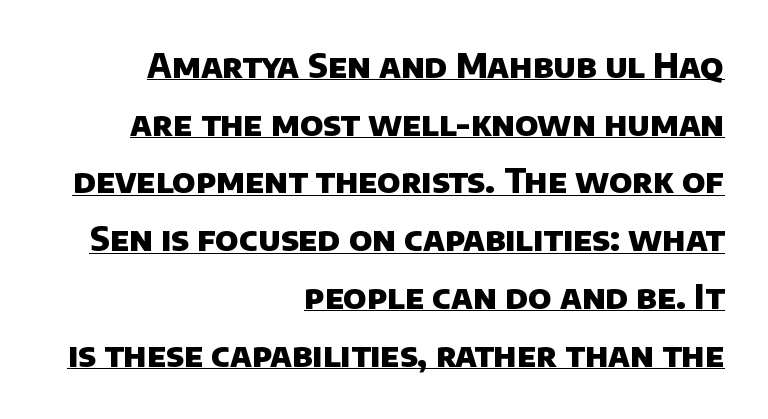
Q: Is the text bold? A: Yes.
Q: Is the typeface a serif or a sans-serif typeface? A: Sans-serif.
Q: Is the text underlined? A: Yes.
Q: How is the paragraph aligned? A: Right-aligned.
Q: Is the spacing between letters normal or unusually wide? A: Normal.
Q: Width (condensed, normal, or wide)? A: Normal.
Q: Stroke contrast? A: Low.
Q: x-height? A: Large.
Q: Monospaced? A: No.
